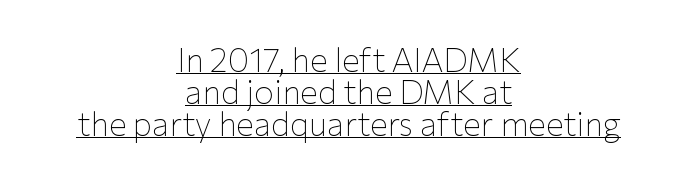
{"serif": "no", "italic": "no", "bold": "no", "weight": "thin", "width": "normal", "stroke_contrast": "low", "x_height": "medium", "monospaced": "no", "underline": "yes", "align": "center", "line_spacing": "tight", "line_spacing_ratio": 0.97, "letter_spacing": "normal", "letter_spacing_em": 0.0, "glyph_px": 33}
